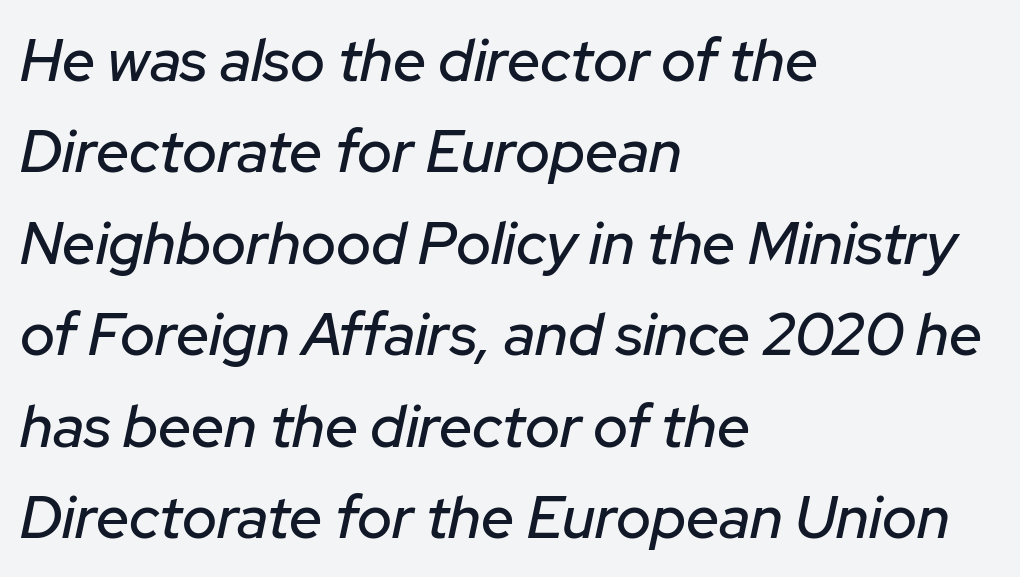
Looks like regular typesetting: each glyph gets only the width it needs. You could call the tracking neutral — neither tight nor loose. The lines sit at an ordinary, default distance from one another. The rendering applies a slant to the glyphs. Reading down the block, your eye returns to a fixed left position each line.
